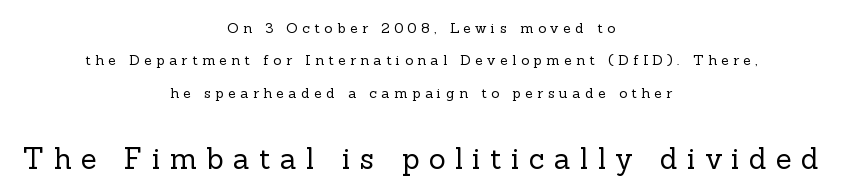
No extra ink here — the face is not bold. These lines were composed using upright roman letters. Short and long lines alike share a common midpoint. Unmarked baselines from the first word to the last. The rendering uses natural spacing where letterforms have individual widths.
